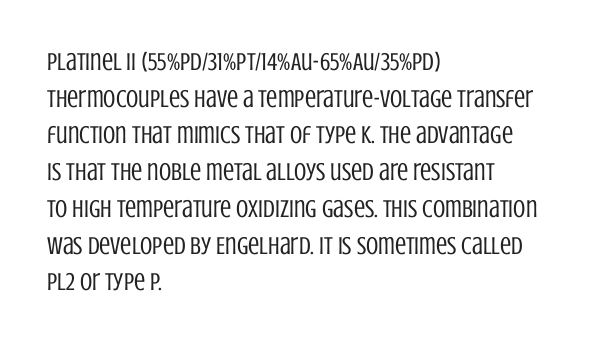
Weight: in the light-to-regular range. In CSS terms this would be text-align: left. The letters stand straight up with perfectly vertical stems. Each new line begins a customary step beneath the previous one. Characters follow at the spacing the type designer built in.
